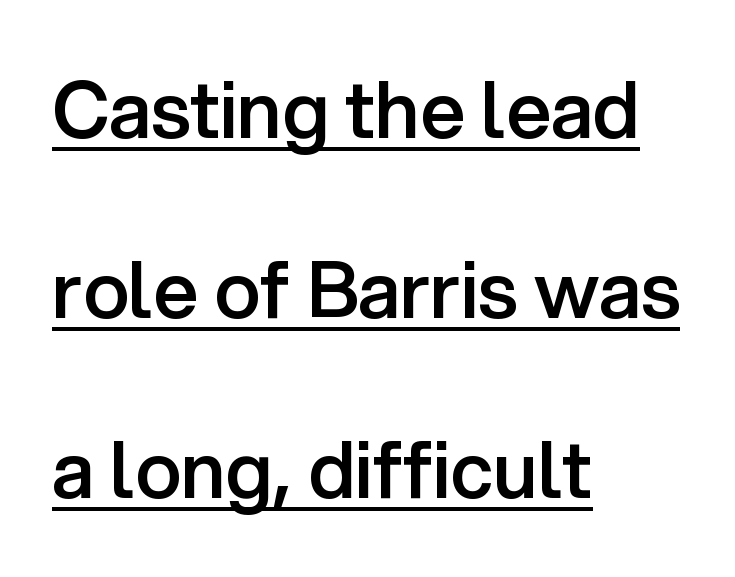
The image shows 78 px semibold sans-serif type, upright; set left-aligned, loose line spacing (2.31x), normal letter spacing, underlined; low stroke contrast and a medium x-height.
